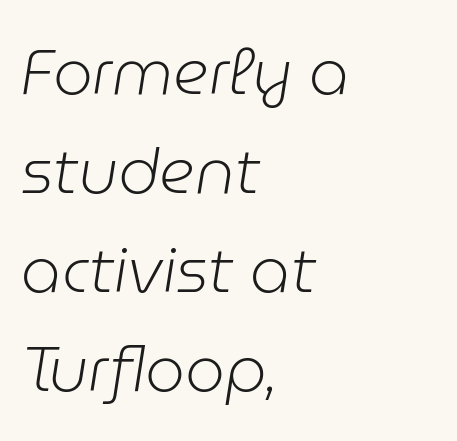
{"italic": "yes", "lean": "right", "slant_degrees": 9, "bold": "no", "weight": "light", "width": "normal", "stroke_contrast": "low", "x_height": "medium", "monospaced": "no", "underline": "no", "align": "left", "line_spacing": "normal", "line_spacing_ratio": 1.57, "letter_spacing": "normal", "letter_spacing_em": 0.0, "glyph_px": 63}
